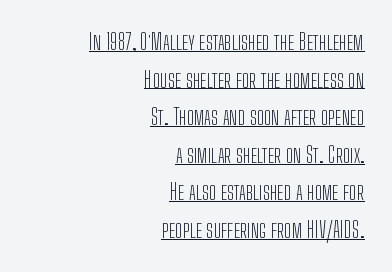
{"italic": "no", "bold": "no", "underline": "yes", "align": "right", "line_spacing_ratio": 1.71, "letter_spacing": "normal", "letter_spacing_em": 0.0, "glyph_px": 22}
